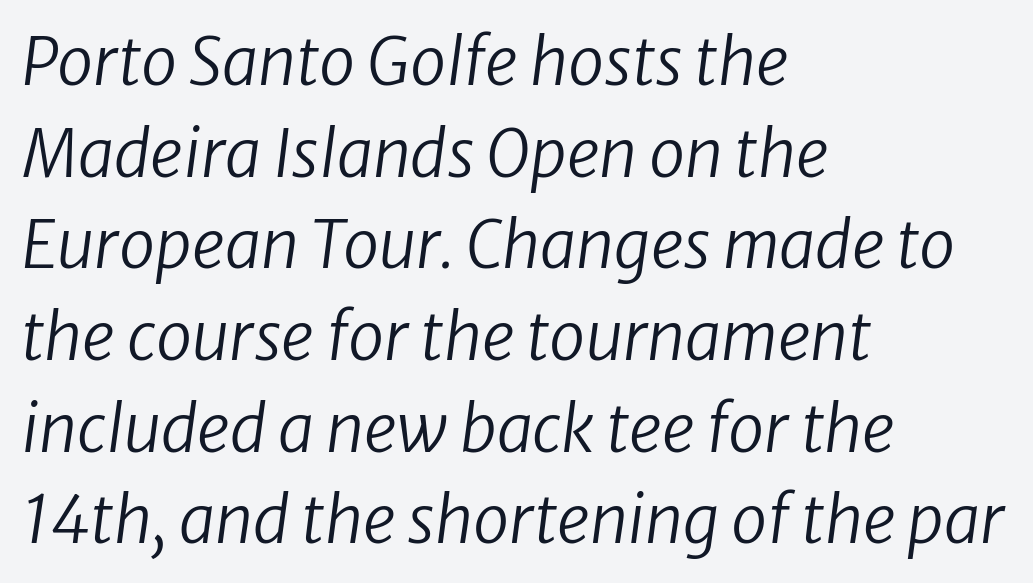
The image shows 65 px regular-weight sans-serif type; set left-aligned, normal line spacing (1.41x), normal letter spacing, not underlined; low stroke contrast and a medium x-height.
